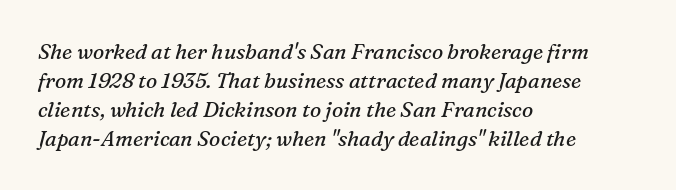
Q: Is the text bold? A: No.
Q: Is the text italic (slanted)? A: Yes, it leans right by about 16 degrees.
Q: Is the text underlined? A: No.
Q: How is the paragraph aligned? A: Left-aligned.
Q: Is the spacing between letters normal or unusually wide? A: Normal.
Q: Is the spacing between lines tight, normal or loose? A: Normal.
